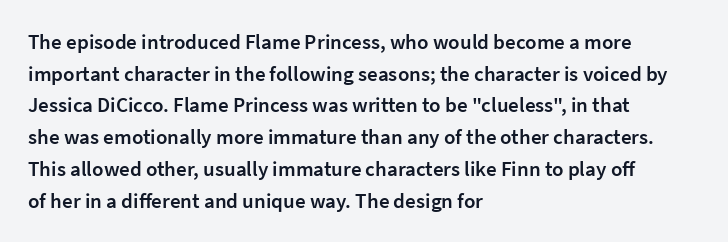
The image shows 21 px text type, upright; set left-aligned, normal line spacing (1.51x), normal letter spacing, not underlined.
